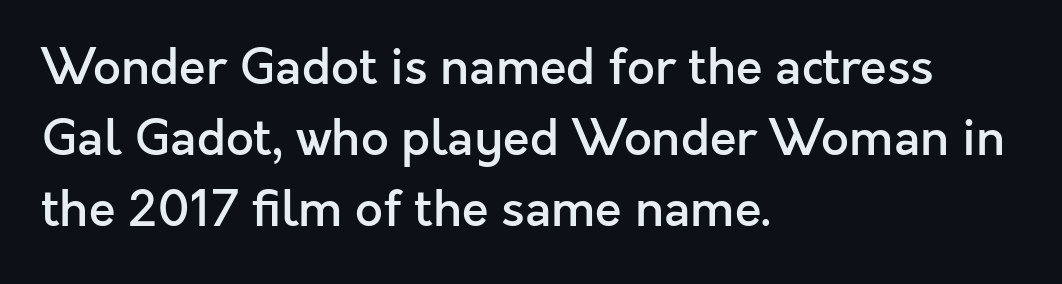
Q: Is the text bold? A: Semi-bold.
Q: Is the text italic (slanted)? A: No, it is upright.
Q: Is the typeface a serif or a sans-serif typeface? A: Sans-serif.
Q: Is the text underlined? A: No.
Q: How is the paragraph aligned? A: Left-aligned.
Q: Is the spacing between letters normal or unusually wide? A: Normal.
Q: Is the spacing between lines tight, normal or loose? A: Normal.
Q: Width (condensed, normal, or wide)? A: Normal.
Q: x-height? A: Medium.
Q: Monospaced? A: No.
